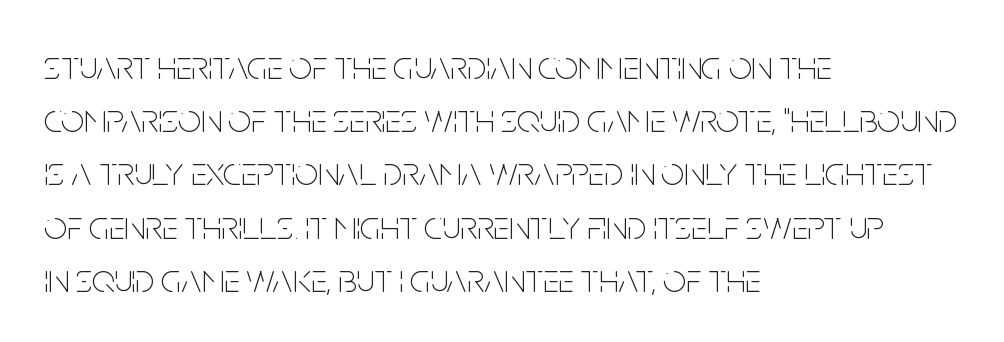
{"serif": "no", "italic": "no", "bold": "no", "weight": "thin", "width": "condensed", "stroke_contrast": "low", "x_height": "large", "monospaced": "no", "underline": "no", "align": "left", "line_spacing": "normal", "line_spacing_ratio": 1.33, "letter_spacing": "normal", "letter_spacing_em": 0.0, "glyph_px": 40}
